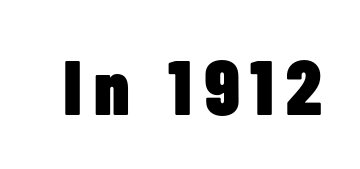
Q: Is the text bold? A: Yes.
Q: Is the text italic (slanted)? A: No, it is upright.
Q: Is the typeface a serif or a sans-serif typeface? A: Sans-serif.
Q: Is the text underlined? A: No.
Q: Width (condensed, normal, or wide)? A: Condensed.
Q: Stroke contrast? A: Low.
Q: x-height? A: Medium.
Q: Monospaced? A: No.
